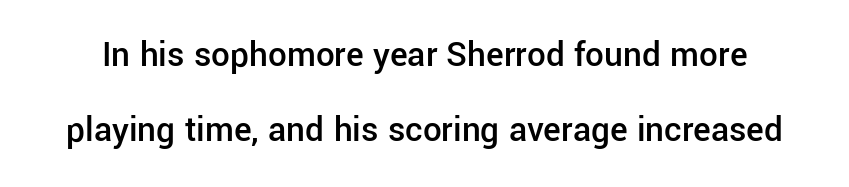
Q: Is the text bold? A: Semi-bold.
Q: Is the text italic (slanted)? A: No, it is upright.
Q: Is the typeface a serif or a sans-serif typeface? A: Sans-serif.
Q: Is the text underlined? A: No.
Q: Is the spacing between letters normal or unusually wide? A: Normal.
Q: Is the spacing between lines tight, normal or loose? A: Loose.
Q: Width (condensed, normal, or wide)? A: Normal.
Q: Stroke contrast? A: Low.
Q: x-height? A: Medium.
Q: Monospaced? A: No.
